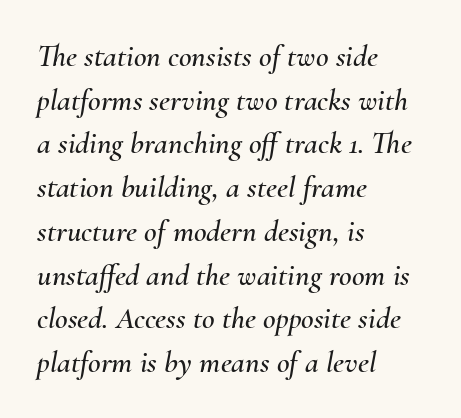
The image shows 31 px text type, italic (leaning right); set left-aligned, normal line spacing (1.41x), normal letter spacing, not underlined; medium stroke contrast and a small x-height.
